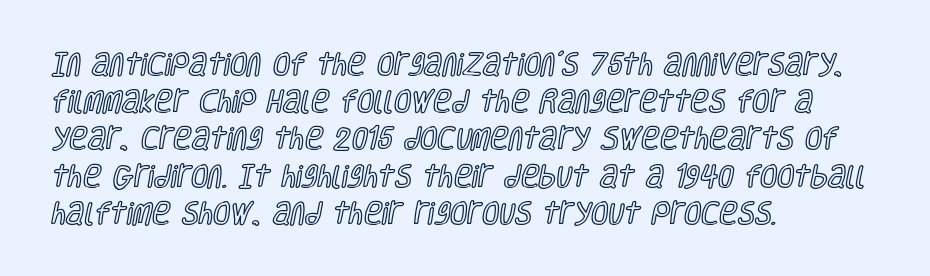
The image shows 25 px text type; set left-aligned, normal line spacing (1.49x), normal letter spacing, not underlined.
